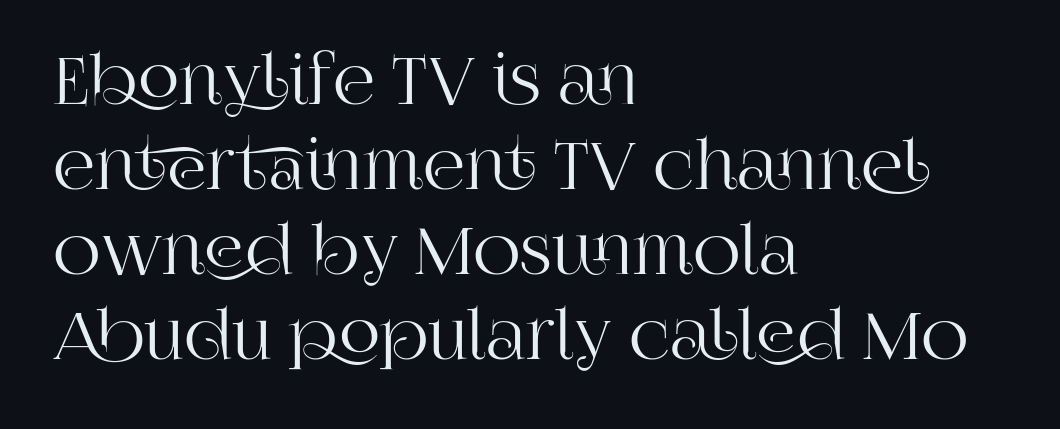
The image shows 66 px serif type, upright; set left-aligned, normal line spacing (1.29x), normal letter spacing, not underlined; high stroke contrast and a large x-height.
